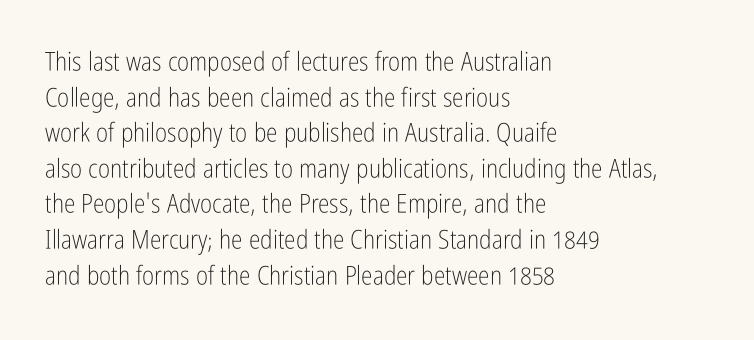
{"italic": "no", "bold": "no", "underline": "no", "align": "left", "line_spacing": "normal", "line_spacing_ratio": 1.37, "letter_spacing": "normal", "letter_spacing_em": 0.0, "glyph_px": 26}
